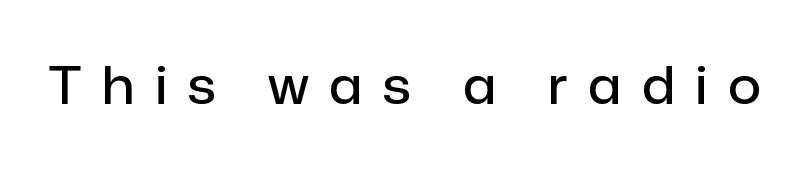
The image shows 51 px semibold sans-serif type, upright; set unusually wide letter spacing (+0.4 em), not underlined; low stroke contrast and a medium x-height.
